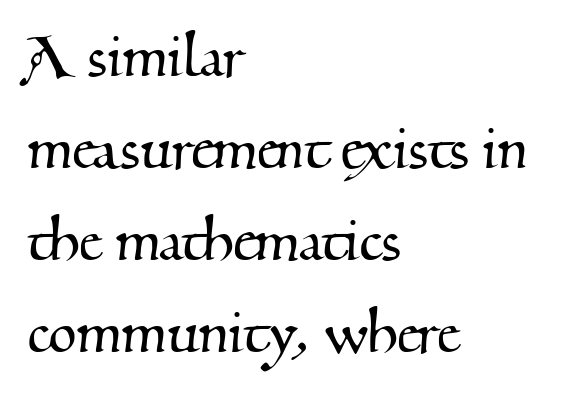
The image shows 72 px serif type; set left-aligned, normal line spacing (1.28x), normal letter spacing, not underlined; medium stroke contrast and a small x-height.
